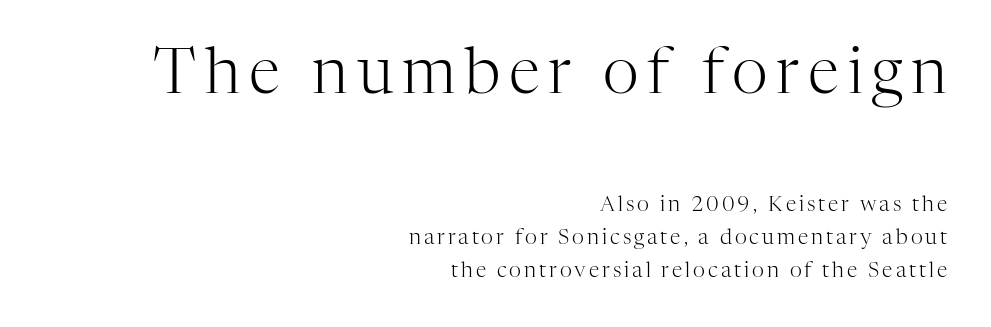
The rendering shows small feet on the letterforms — a serif design. The passage shown is not underscored anywhere. Proportional: the letters do not fall into vertical columns. The weight tops out at a normal text grade. This is the regular roman posture of the typeface. Line ends are locked; line starts wander.
